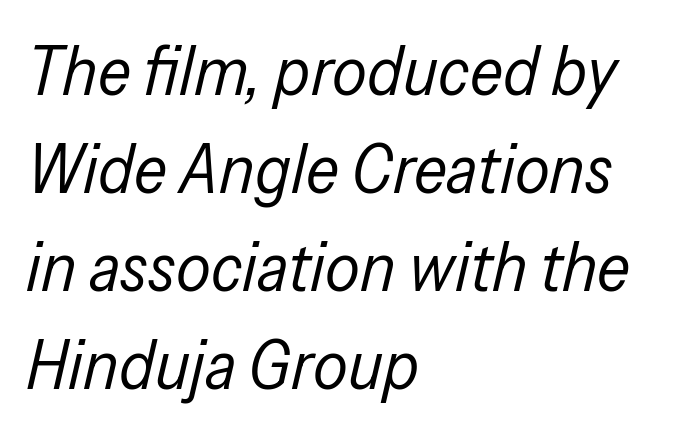
Q: Is the text bold? A: No.
Q: Is the text italic (slanted)? A: Yes, it leans right by about 13 degrees.
Q: Is the text underlined? A: No.
Q: How is the paragraph aligned? A: Left-aligned.
Q: Is the spacing between letters normal or unusually wide? A: Normal.
Q: Is the spacing between lines tight, normal or loose? A: Normal.
Q: Width (condensed, normal, or wide)? A: Condensed.
Q: Stroke contrast? A: Low.
Q: x-height? A: Medium.
Q: Monospaced? A: No.
